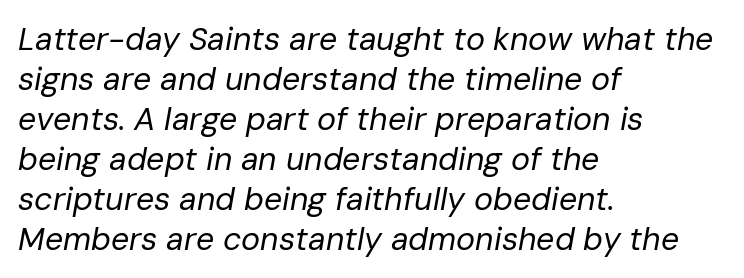
{"italic": "yes", "lean": "right", "slant_degrees": 10, "bold": "no", "weight": "regular", "width": "normal", "stroke_contrast": "low", "x_height": "medium", "monospaced": "no", "underline": "no", "align": "left", "line_spacing": "normal", "line_spacing_ratio": 1.25, "letter_spacing": "normal", "letter_spacing_em": 0.0, "glyph_px": 32}
